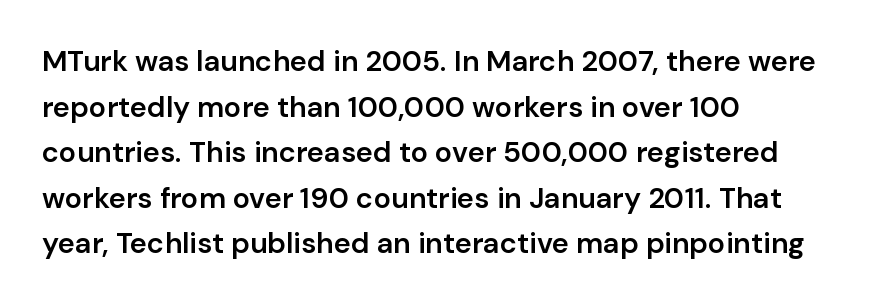
No word sits above an underline. Looks like regular typesetting: each glyph gets only the width it needs. Bold? Not quite — semibold, heavier than regular but stopping short. Style check: upright. The rag falls on the right side of this text block.
